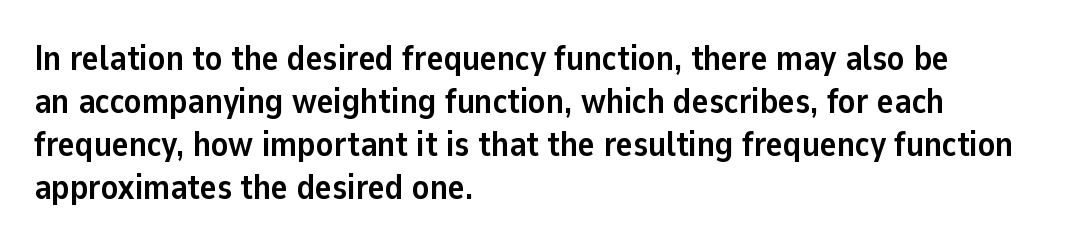
The image shows 35 px semibold sans-serif type, upright; set left-aligned, line spacing 1.23x, normal letter spacing, not underlined; low stroke contrast and a medium x-height.
